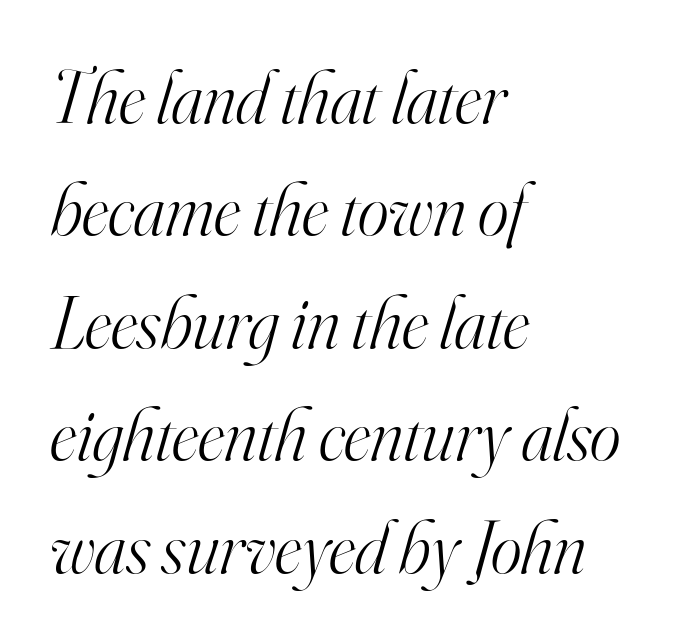
Q: Is the text bold? A: No.
Q: Is the text italic (slanted)? A: Yes, it leans right by about 16 degrees.
Q: Is the typeface a serif or a sans-serif typeface? A: Serif.
Q: Is the text underlined? A: No.
Q: How is the paragraph aligned? A: Left-aligned.
Q: Is the spacing between letters normal or unusually wide? A: Normal.
Q: Is the spacing between lines tight, normal or loose? A: Normal.
Q: Width (condensed, normal, or wide)? A: Normal.
Q: Stroke contrast? A: High.
Q: x-height? A: Small.
Q: Monospaced? A: No.
